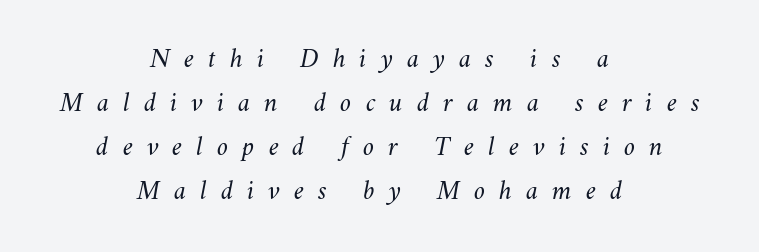
Q: Is the text bold? A: No.
Q: Is the text underlined? A: No.
Q: How is the paragraph aligned? A: Centered.
Q: Is the spacing between letters normal or unusually wide? A: Unusually wide.
Q: Is the spacing between lines tight, normal or loose? A: Normal.
Q: Width (condensed, normal, or wide)? A: Normal.
Q: Stroke contrast? A: Medium.
Q: x-height? A: Small.
Q: Monospaced? A: No.
